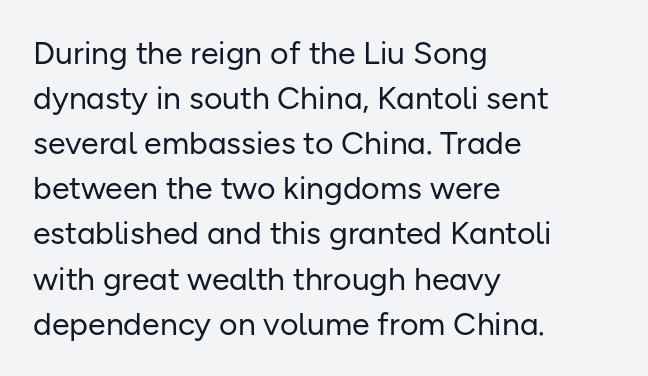
{"serif": "no", "italic": "no", "bold": "no", "weight": "regular", "width": "normal", "stroke_contrast": "low", "x_height": "medium", "monospaced": "no", "underline": "no", "align": "left", "line_spacing": "normal", "line_spacing_ratio": 1.41, "letter_spacing": "normal", "letter_spacing_em": 0.0, "glyph_px": 32}
